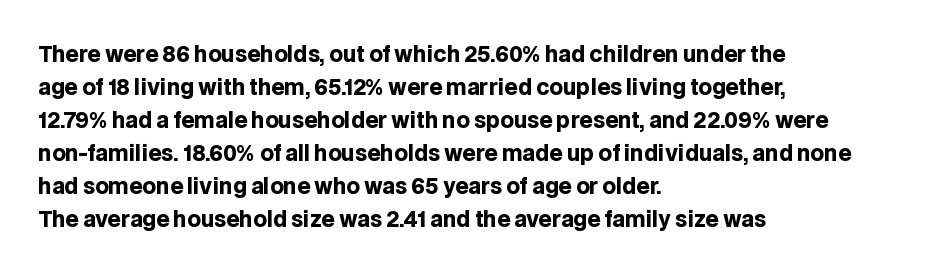
Q: Is the text bold? A: Yes.
Q: Is the text italic (slanted)? A: No, it is upright.
Q: Is the text underlined? A: No.
Q: How is the paragraph aligned? A: Left-aligned.
Q: Is the spacing between letters normal or unusually wide? A: Normal.
Q: Is the spacing between lines tight, normal or loose? A: Normal.
